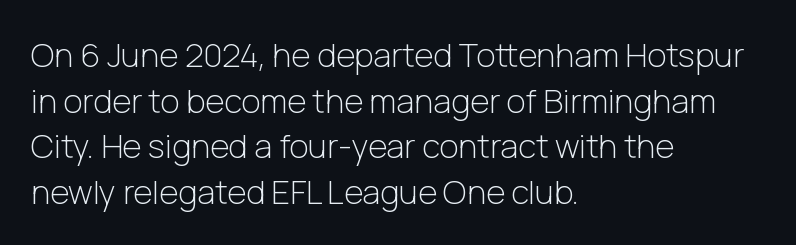
Q: Is the text bold? A: No.
Q: Is the text italic (slanted)? A: No, it is upright.
Q: Is the typeface a serif or a sans-serif typeface? A: Sans-serif.
Q: Is the text underlined? A: No.
Q: How is the paragraph aligned? A: Left-aligned.
Q: Is the spacing between letters normal or unusually wide? A: Normal.
Q: Is the spacing between lines tight, normal or loose? A: Normal.
Q: Width (condensed, normal, or wide)? A: Normal.
Q: Stroke contrast? A: Low.
Q: x-height? A: Medium.
Q: Monospaced? A: No.
